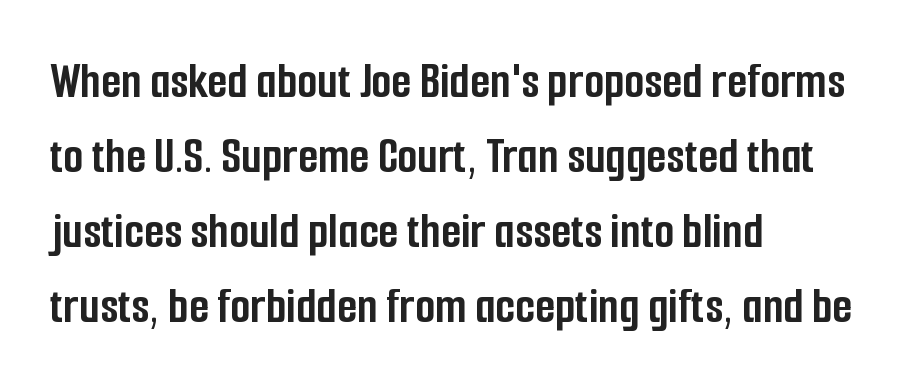
The image shows 52 px semibold, condensed sans-serif type, upright; set left-aligned, normal line spacing (1.44x), normal letter spacing, not underlined; low stroke contrast and a medium x-height.
